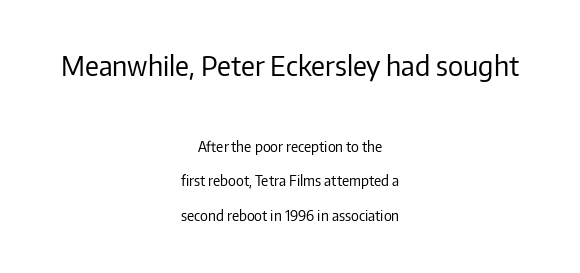
Note: larger setting up top, smaller setting below. The vertical gap from one line to the next is large. The rag falls on both sides of this text block equally. Type without underlining.
